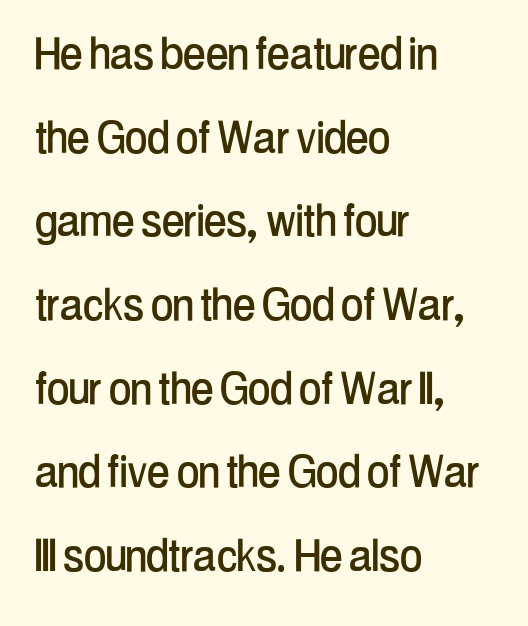
The image shows 54 px condensed sans-serif type, upright; set left-aligned, normal line spacing (1.55x), normal letter spacing, not underlined; low stroke contrast and a medium x-height.
